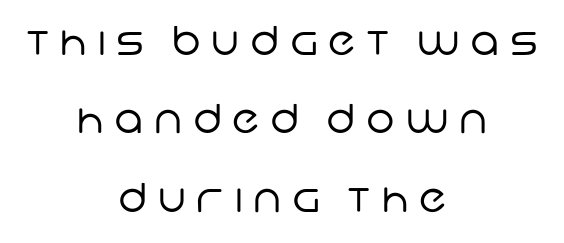
Letterform terminals end flat and unadorned throughout the passage. The zone under the glyphs is completely vacant. Proportional: the letters do not fall into vertical columns. In terms of letterspacing, this is a distinctly airy, spread setting. The weight would be labelled regular, book, light, or lighter still. Leading is clearly above the norm, producing a sparse column.
